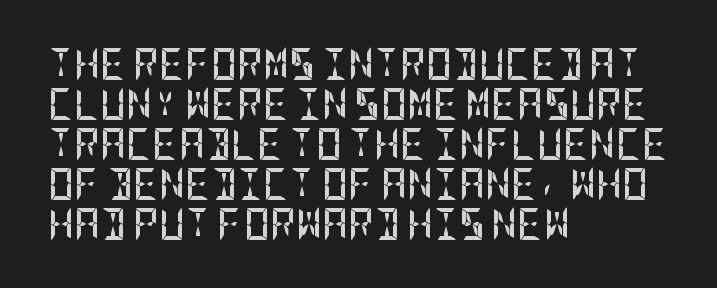
The image shows 32 px semibold, condensed sans-serif type, upright; set left-aligned, normal line spacing (1.25x), normal letter spacing, not underlined; low stroke contrast and a large x-height.
